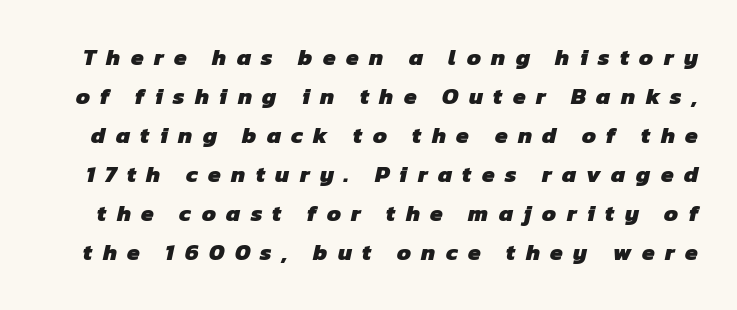
The image shows 23 px bold type; set normal line spacing (1.7x), unusually wide letter spacing (+0.45 em), not underlined.
